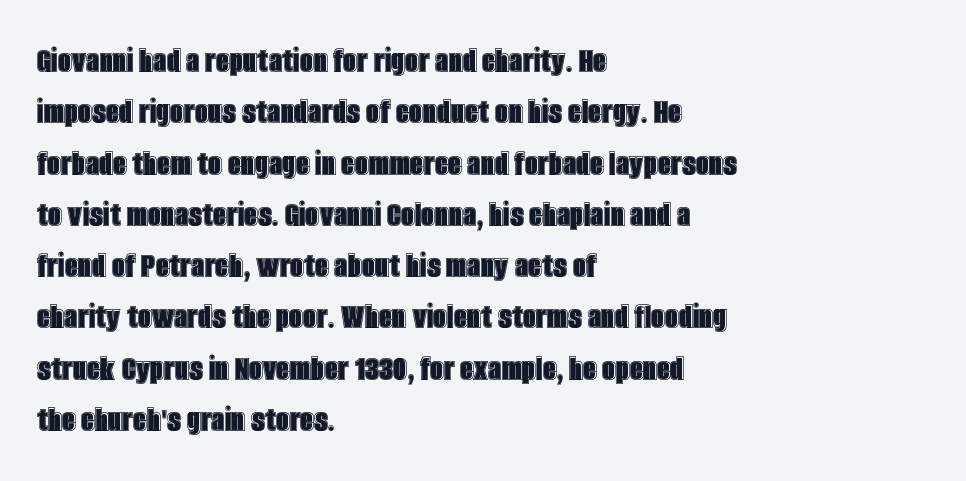
The image shows 38 px condensed type, upright; set left-aligned, normal line spacing (1.35x), normal letter spacing, not underlined; a large x-height.
